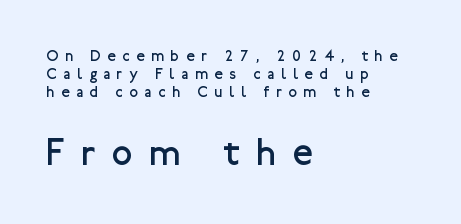
Q: Is the text bold? A: No.
Q: Is the text italic (slanted)? A: No, it is upright.
Q: Is the typeface a serif or a sans-serif typeface? A: Sans-serif.
Q: Is the text underlined? A: No.
Q: How is the paragraph aligned? A: Left-aligned.
Q: Is the spacing between letters normal or unusually wide? A: Unusually wide.
Q: Which block of text is set in a larger size, the first (top) or the second (bottom)? A: The second (bottom) one.
Q: Width (condensed, normal, or wide)? A: Normal.
Q: Stroke contrast? A: Low.
Q: x-height? A: Medium.
Q: Monospaced? A: No.
